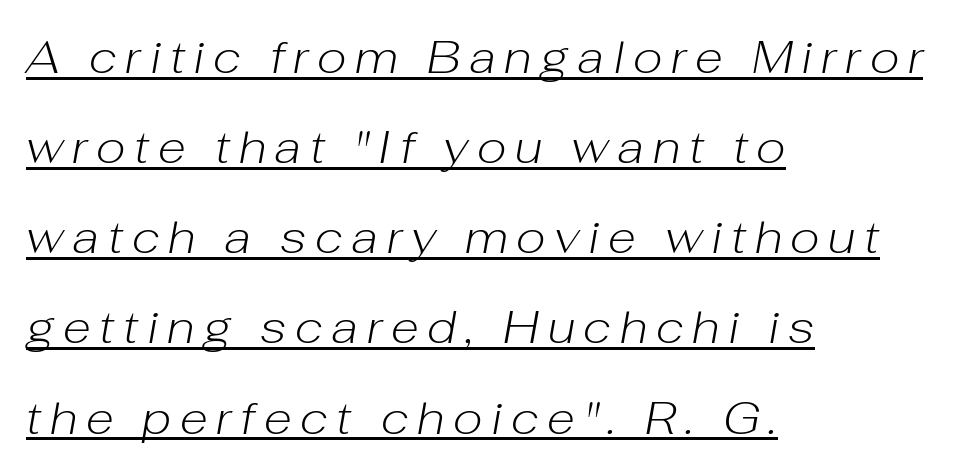
No extra ink here — the face is not bold. Alignment: flush left. Slant detected: the letters are inclined. Horizontal bands of white between lines are thick stripes. Descenders here cross a horizontal rule under the line.
